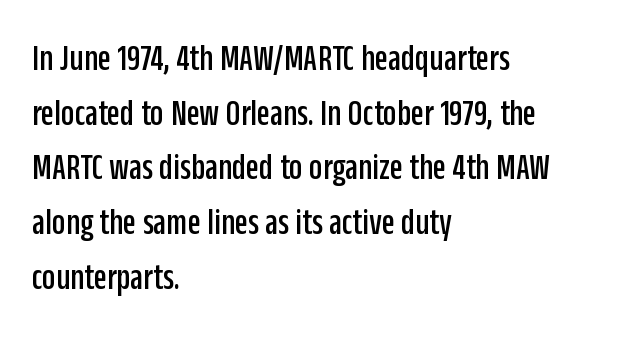
The image shows 38 px condensed sans-serif type, upright; set left-aligned, normal line spacing (1.44x), normal letter spacing, not underlined; low stroke contrast and a large x-height.
